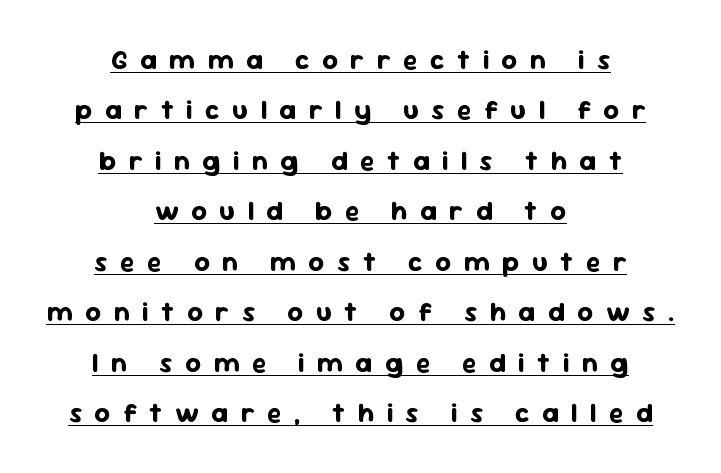
Q: Is the text bold? A: Yes.
Q: Is the text italic (slanted)? A: No, it is upright.
Q: Is the text underlined? A: Yes.
Q: How is the paragraph aligned? A: Centered.
Q: Is the spacing between letters normal or unusually wide? A: Unusually wide.
